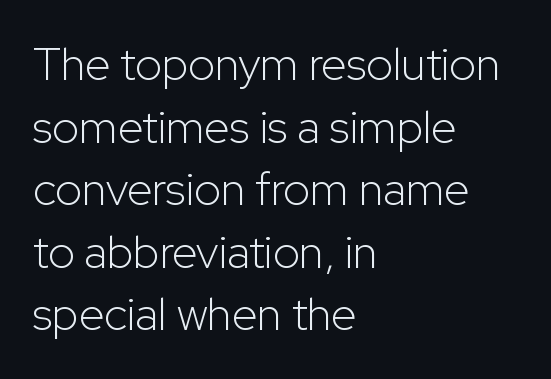
The glyphs in this specimen are sans serif. Posture: straight, roman, zero tilt. No chunkiness to these letters — they're not bold. The paragraph shown leans on its left margin.
